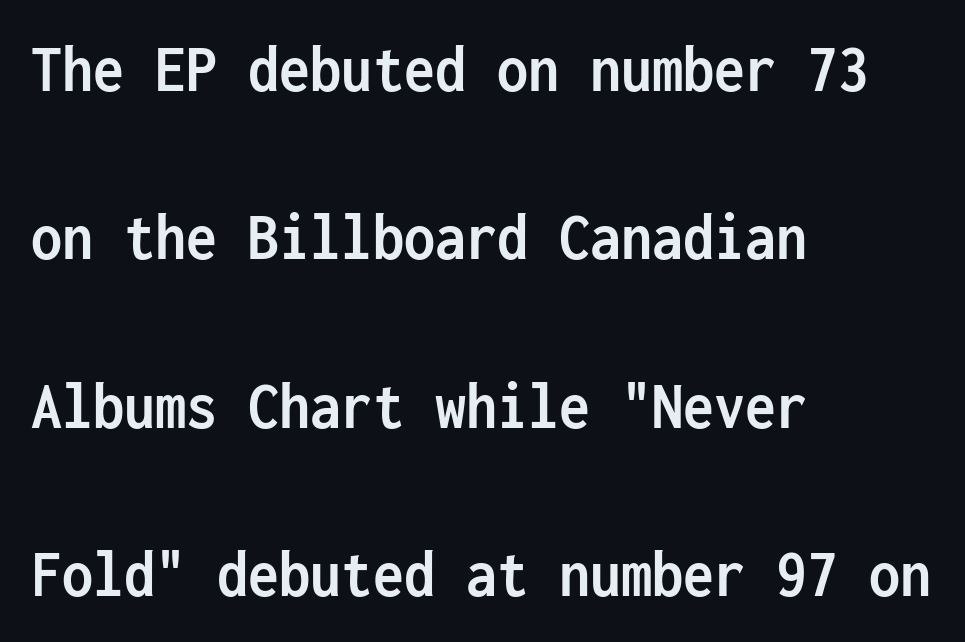
Q: Is the text bold? A: Yes.
Q: Is the text italic (slanted)? A: No, it is upright.
Q: Is the typeface a serif or a sans-serif typeface? A: Sans-serif.
Q: Is the text underlined? A: No.
Q: How is the paragraph aligned? A: Left-aligned.
Q: Is the spacing between letters normal or unusually wide? A: Normal.
Q: Is the spacing between lines tight, normal or loose? A: Loose.
Q: Width (condensed, normal, or wide)? A: Condensed.
Q: Stroke contrast? A: Low.
Q: x-height? A: Medium.
Q: Monospaced? A: Yes.
